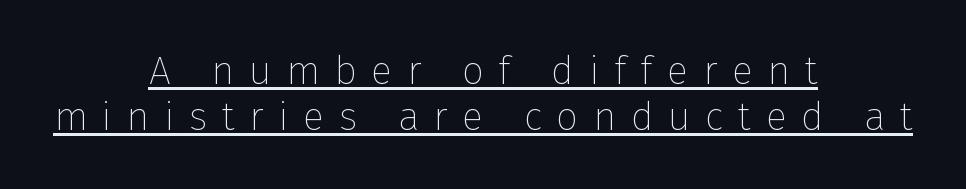
The image shows 39 px thin sans-serif type, upright; set centered, line spacing 1.19x, unusually wide letter spacing (+0.38 em), underlined; low stroke contrast and a medium x-height.
